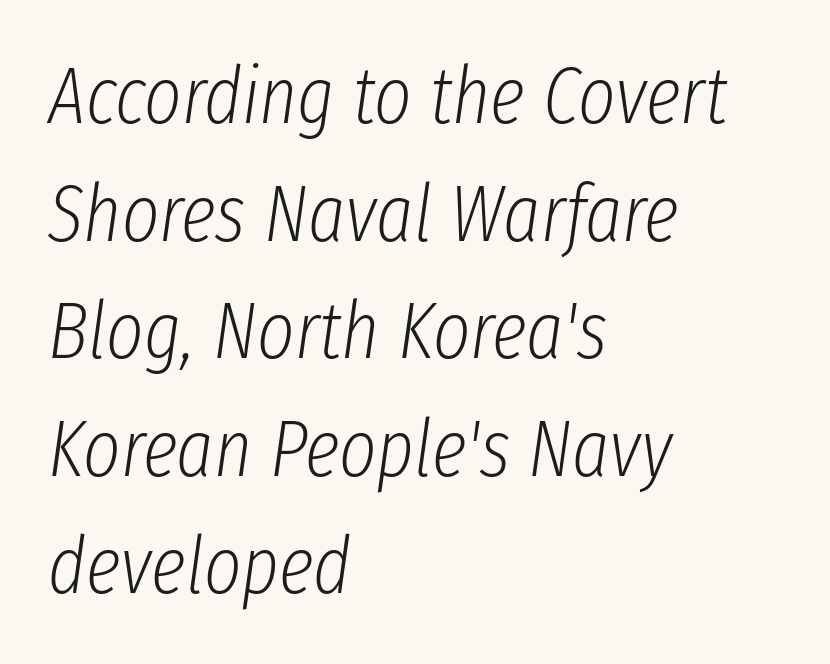
These lines stack with their left ends in a neat column. The letterforms sit shoulder to shoulder at normal distance. The rows are spaced the way most documents space them. Lines of text with bare space underneath. In terms of posture, this sample is oblique. This is not heavy type; no bold has been used.
